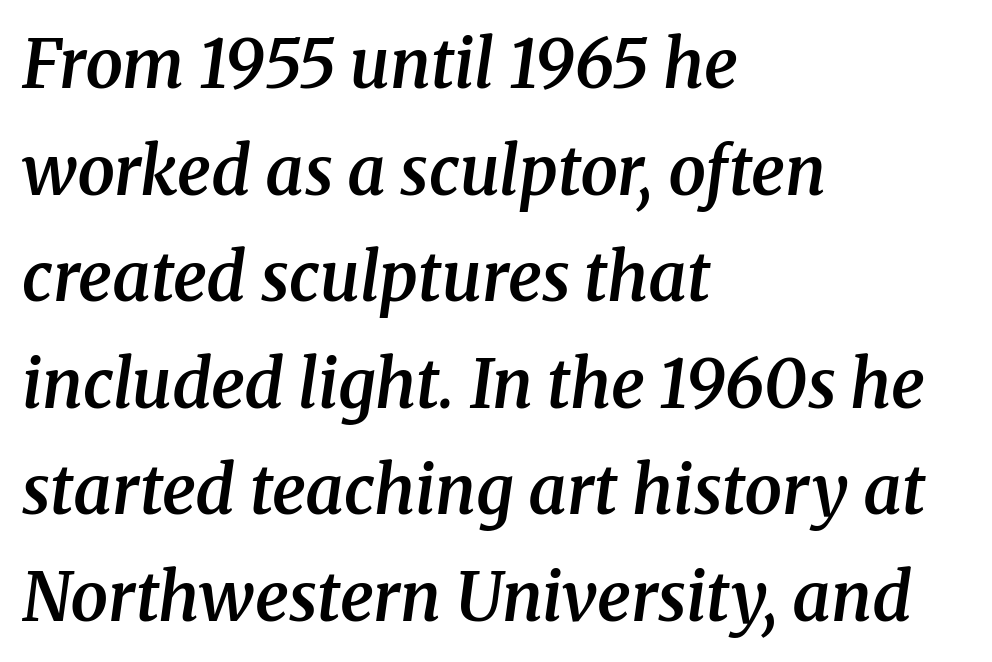
Q: Is the text bold? A: Semi-bold.
Q: Is the text italic (slanted)? A: Yes, it leans right by about 8 degrees.
Q: Is the typeface a serif or a sans-serif typeface? A: Serif.
Q: Is the text underlined? A: No.
Q: How is the paragraph aligned? A: Left-aligned.
Q: Is the spacing between letters normal or unusually wide? A: Normal.
Q: Is the spacing between lines tight, normal or loose? A: Normal.
Q: Width (condensed, normal, or wide)? A: Normal.
Q: Stroke contrast? A: Medium.
Q: x-height? A: Medium.
Q: Monospaced? A: No.
